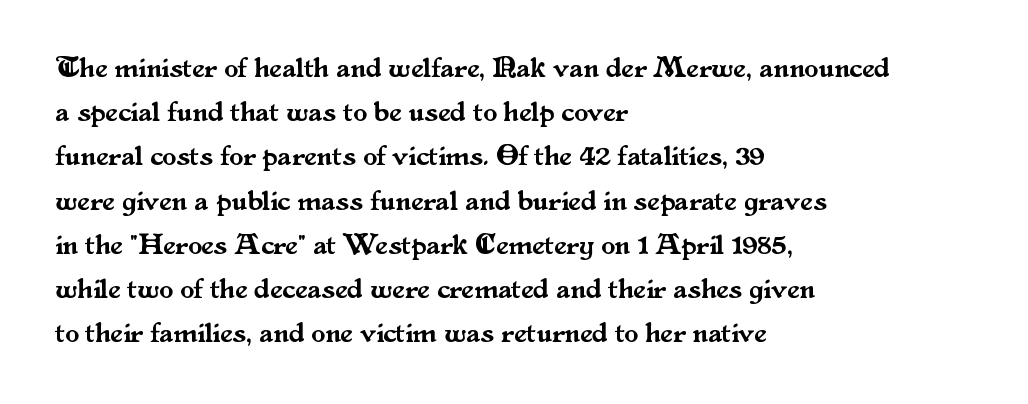
{"serif": "yes", "italic": "no", "width": "normal", "stroke_contrast": "medium", "x_height": "small", "monospaced": "no", "underline": "no", "align": "left", "line_spacing": "normal", "line_spacing_ratio": 1.58, "letter_spacing": "normal", "letter_spacing_em": 0.0, "glyph_px": 28}
